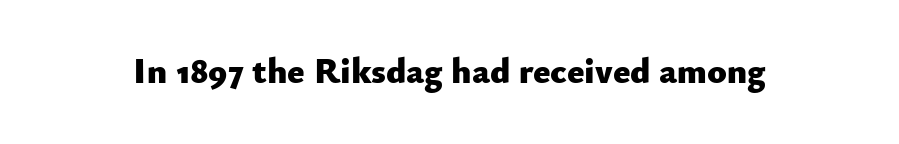
Q: Is the text bold? A: Yes.
Q: Is the text italic (slanted)? A: No, it is upright.
Q: Is the typeface a serif or a sans-serif typeface? A: Sans-serif.
Q: Is the text underlined? A: No.
Q: Is the spacing between letters normal or unusually wide? A: Normal.
Q: Width (condensed, normal, or wide)? A: Normal.
Q: Stroke contrast? A: Low.
Q: x-height? A: Small.
Q: Monospaced? A: No.
